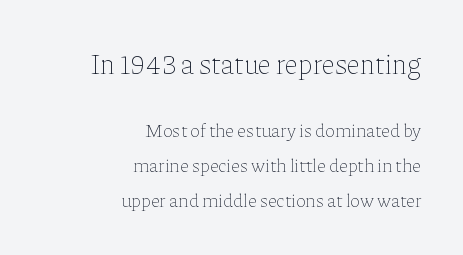
The image shows 28 px thin type, upright; set right-aligned, line spacing 1.82x, normal letter spacing, not underlined; the first (top) block is 1.47x larger; low stroke contrast and a medium x-height.
